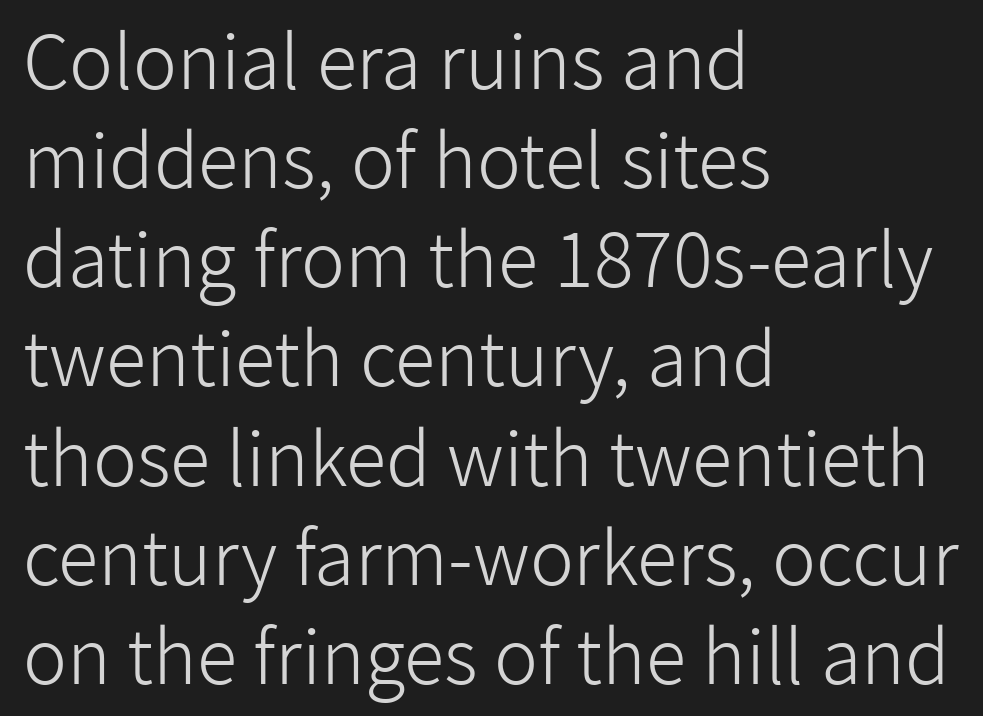
The image shows 74 px light sans-serif type, upright; set left-aligned, normal line spacing (1.34x), normal letter spacing, not underlined; low stroke contrast and a medium x-height.
